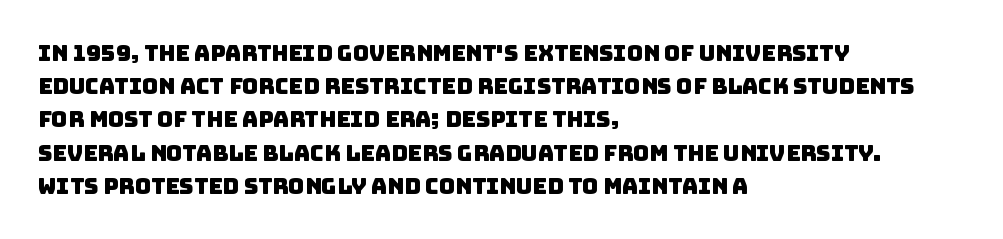
{"underline": "no", "align": "left", "line_spacing": "normal", "line_spacing_ratio": 1.51, "letter_spacing": "normal", "letter_spacing_em": 0.0, "glyph_px": 22}
